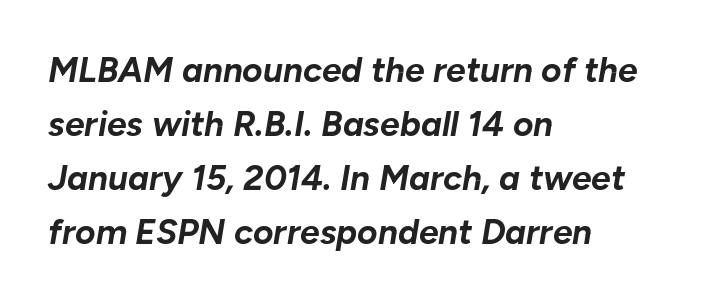
Q: Is the text bold? A: Yes.
Q: Is the text italic (slanted)? A: Yes, it leans right by about 10 degrees.
Q: Is the text underlined? A: No.
Q: How is the paragraph aligned? A: Left-aligned.
Q: Is the spacing between letters normal or unusually wide? A: Normal.
Q: Is the spacing between lines tight, normal or loose? A: Normal.
Q: Width (condensed, normal, or wide)? A: Normal.
Q: Stroke contrast? A: Low.
Q: x-height? A: Medium.
Q: Monospaced? A: No.
